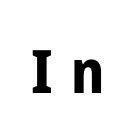
{"serif": "no", "italic": "no", "bold": "yes", "weight": "bold", "width": "condensed", "stroke_contrast": "low", "x_height": "medium", "monospaced": "no", "underline": "no", "letter_spacing": "wide", "letter_spacing_em": 0.3, "glyph_px": 60}
